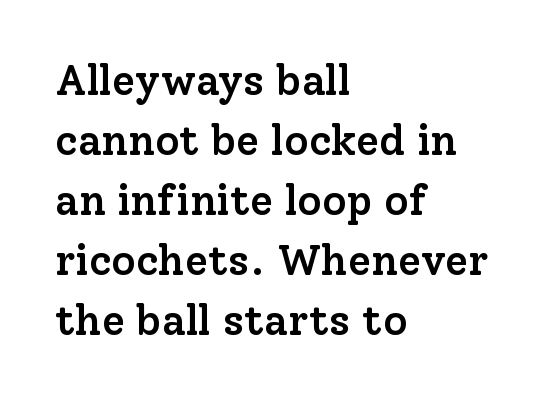
The image shows 42 px semibold serif type, upright; set left-aligned, normal line spacing (1.43x), normal letter spacing, not underlined; low stroke contrast and a medium x-height.
